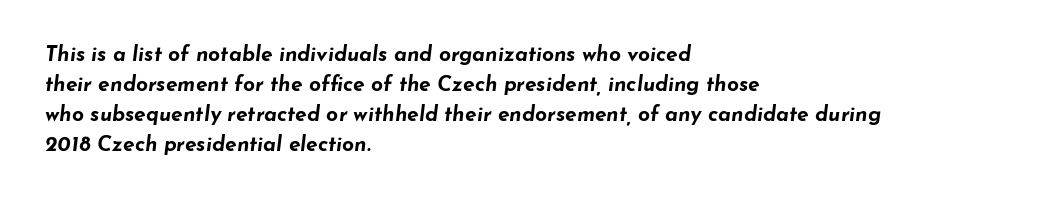
The image shows 21 px bold type, italic (leaning right); set left-aligned, normal line spacing (1.43x), normal letter spacing, not underlined.
